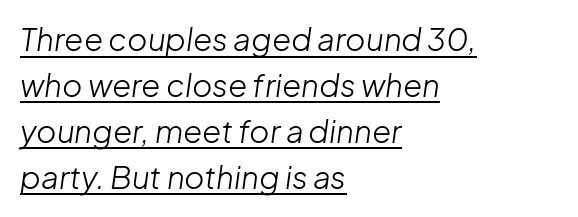
Q: Is the text bold? A: No.
Q: Is the text italic (slanted)? A: Yes, it leans right by about 8 degrees.
Q: Is the text underlined? A: Yes.
Q: How is the paragraph aligned? A: Left-aligned.
Q: Is the spacing between letters normal or unusually wide? A: Normal.
Q: Is the spacing between lines tight, normal or loose? A: Normal.
Q: Width (condensed, normal, or wide)? A: Normal.
Q: Stroke contrast? A: Low.
Q: x-height? A: Medium.
Q: Monospaced? A: No.
